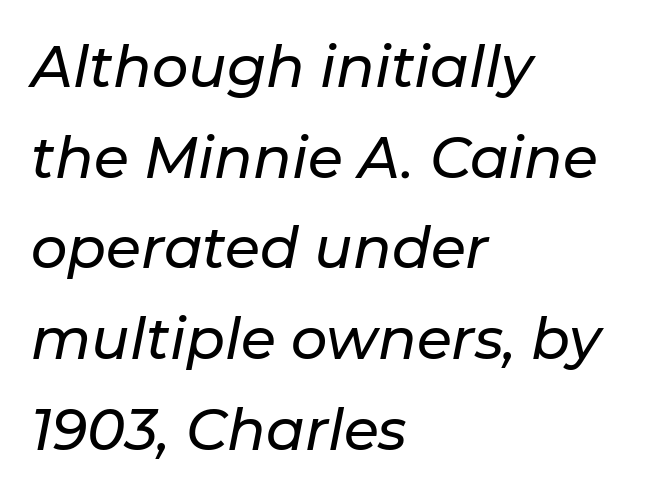
Q: Is the text italic (slanted)? A: Yes, it leans right by about 11 degrees.
Q: Is the text underlined? A: No.
Q: How is the paragraph aligned? A: Left-aligned.
Q: Is the spacing between letters normal or unusually wide? A: Normal.
Q: Is the spacing between lines tight, normal or loose? A: Normal.
Q: Width (condensed, normal, or wide)? A: Normal.
Q: Stroke contrast? A: Low.
Q: x-height? A: Medium.
Q: Monospaced? A: No.
